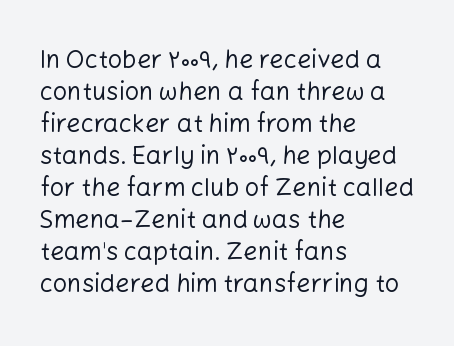
Glance below the letters and you will spot only blank space. The weight tops out at a normal text grade. Teacher's note: observe the even left margin — that is flush-left alignment. Interline gaps are of average width in this sample. In terms of posture, this sample is upright.
